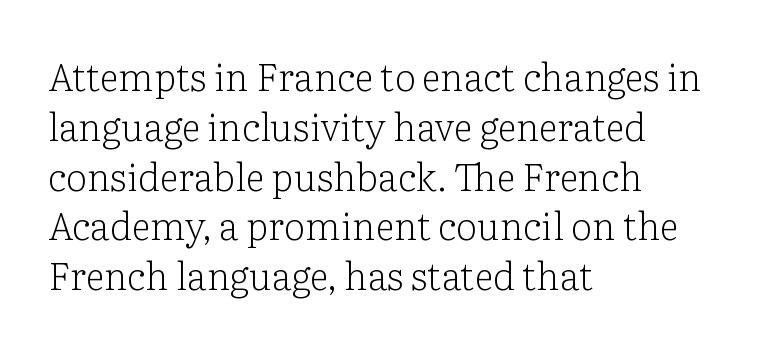
Q: Is the text bold? A: No.
Q: Is the text italic (slanted)? A: No, it is upright.
Q: Is the typeface a serif or a sans-serif typeface? A: Serif.
Q: Is the text underlined? A: No.
Q: How is the paragraph aligned? A: Left-aligned.
Q: Is the spacing between letters normal or unusually wide? A: Normal.
Q: Is the spacing between lines tight, normal or loose? A: Normal.
Q: Width (condensed, normal, or wide)? A: Normal.
Q: Stroke contrast? A: Low.
Q: x-height? A: Medium.
Q: Monospaced? A: No.
